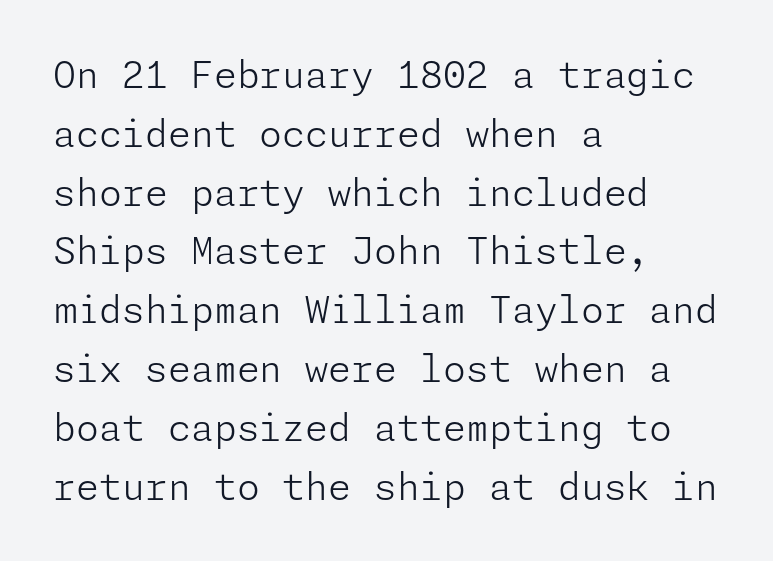
Q: Is the text bold? A: No.
Q: Is the text italic (slanted)? A: No, it is upright.
Q: Is the typeface a serif or a sans-serif typeface? A: Sans-serif.
Q: Is the text underlined? A: No.
Q: How is the paragraph aligned? A: Left-aligned.
Q: Is the spacing between letters normal or unusually wide? A: Normal.
Q: Is the spacing between lines tight, normal or loose? A: Normal.
Q: Width (condensed, normal, or wide)? A: Normal.
Q: Stroke contrast? A: Low.
Q: x-height? A: Medium.
